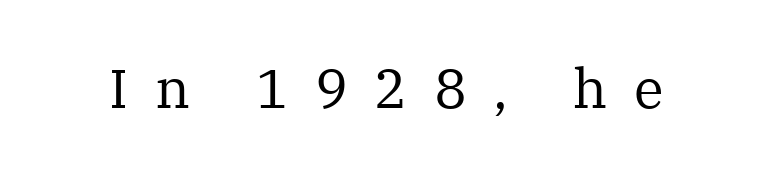
Q: Is the text bold? A: No.
Q: Is the text italic (slanted)? A: No, it is upright.
Q: Is the typeface a serif or a sans-serif typeface? A: Serif.
Q: Is the text underlined? A: No.
Q: Is the spacing between letters normal or unusually wide? A: Unusually wide.
Q: Width (condensed, normal, or wide)? A: Normal.
Q: Stroke contrast? A: Medium.
Q: x-height? A: Medium.
Q: Monospaced? A: No.
